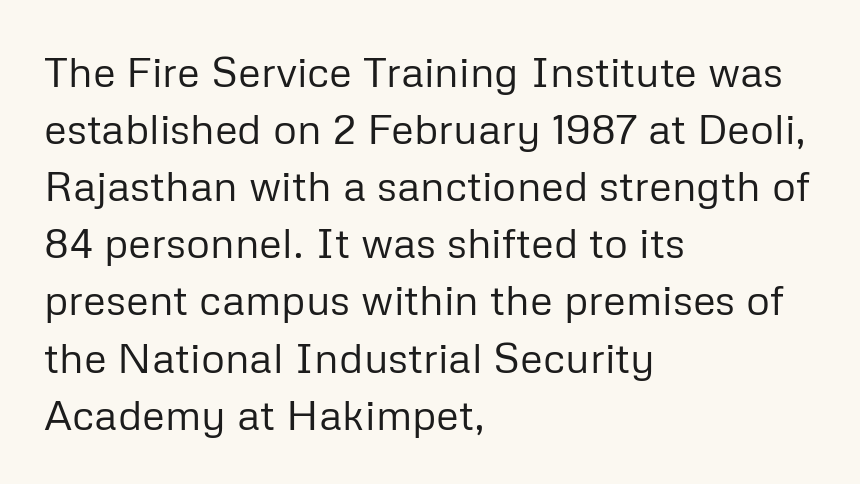
{"serif": "no", "italic": "no", "bold": "no", "weight": "regular", "width": "normal", "stroke_contrast": "low", "x_height": "medium", "monospaced": "no", "underline": "no", "align": "left", "line_spacing": "normal", "line_spacing_ratio": 1.36, "letter_spacing": "normal", "letter_spacing_em": 0.0, "glyph_px": 42}
